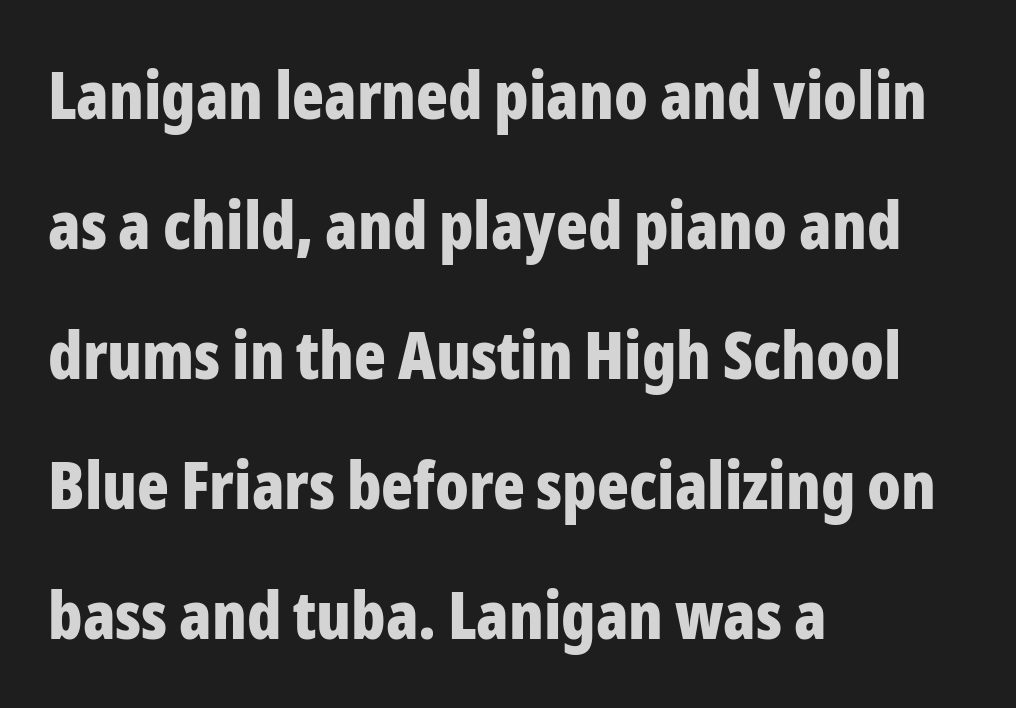
The image shows 66 px bold, condensed sans-serif type, upright; set left-aligned, loose line spacing (1.97x), normal letter spacing, not underlined; low stroke contrast and a medium x-height.
